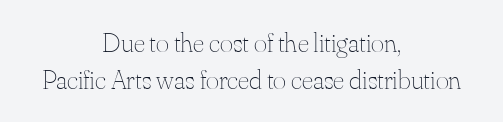
The image shows 28 px thin type, upright; set centered, normal line spacing (1.33x), normal letter spacing, not underlined; medium stroke contrast and a small x-height.
